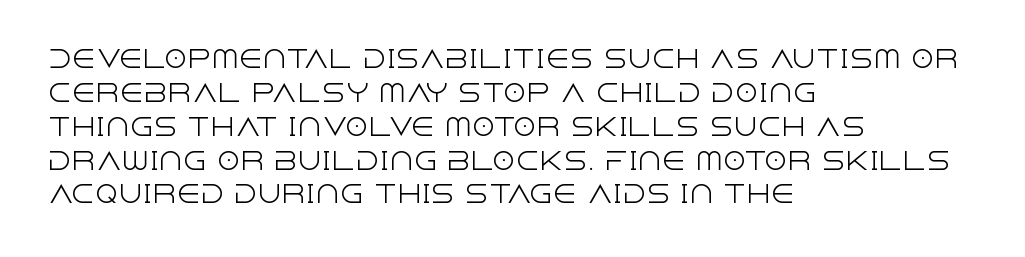
Q: Is the text bold? A: No.
Q: Is the text italic (slanted)? A: No, it is upright.
Q: Is the text underlined? A: No.
Q: How is the paragraph aligned? A: Left-aligned.
Q: Is the spacing between letters normal or unusually wide? A: Normal.
Q: Is the spacing between lines tight, normal or loose? A: Normal.
